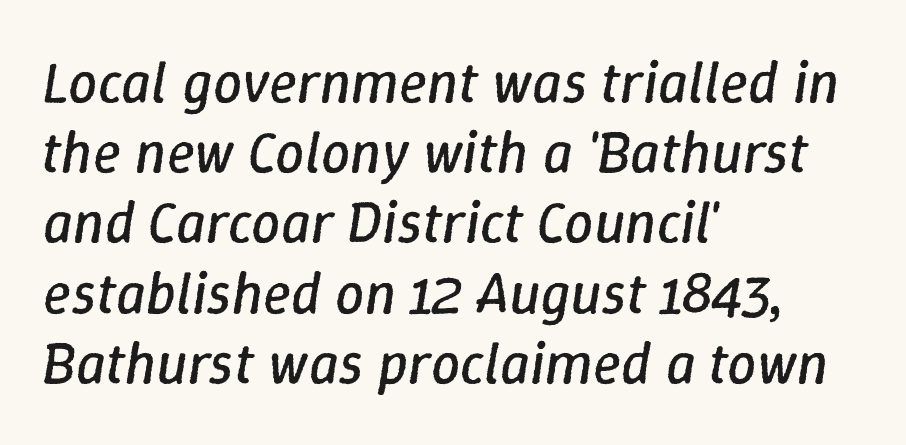
The image shows 58 px regular-weight type, italic (leaning right); set left-aligned, line spacing 1.21x, normal letter spacing, not underlined; low stroke contrast and a medium x-height.
